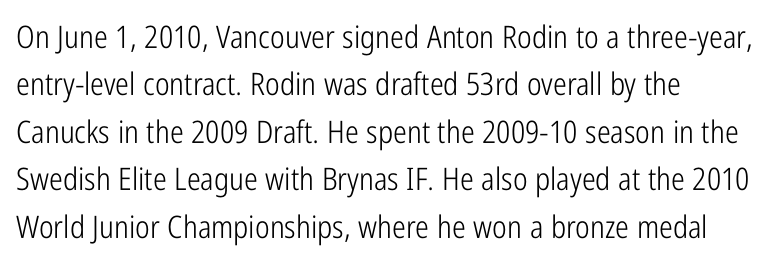
The image shows 31 px light, condensed sans-serif type, upright; set left-aligned, normal line spacing (1.53x), normal letter spacing, not underlined; low stroke contrast and a medium x-height.
